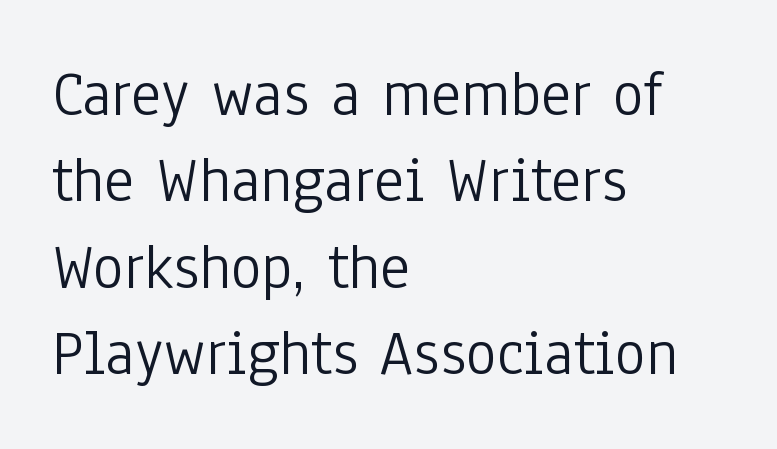
Varying glyph widths throughout — classic text-font behaviour. Any mark beneath the type? The region is blank. The lines sit at an ordinary, default distance from one another. The characters are drawn with everyday or finer stroke widths.
